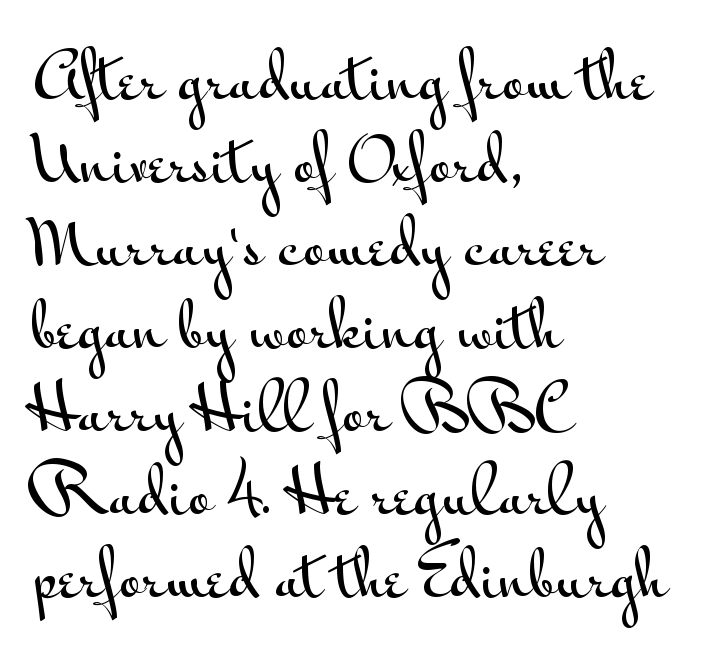
{"serif": "no", "width": "wide", "stroke_contrast": "medium", "x_height": "small", "monospaced": "no", "underline": "no", "align": "left", "line_spacing": "normal", "line_spacing_ratio": 1.34, "letter_spacing": "normal", "letter_spacing_em": 0.0, "glyph_px": 62}
